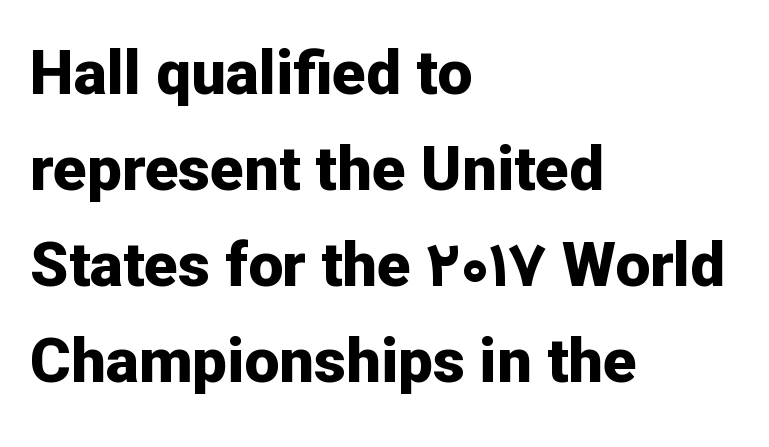
The image shows 62 px bold sans-serif type, upright; set left-aligned, normal line spacing (1.55x), normal letter spacing, not underlined; low stroke contrast and a medium x-height.
